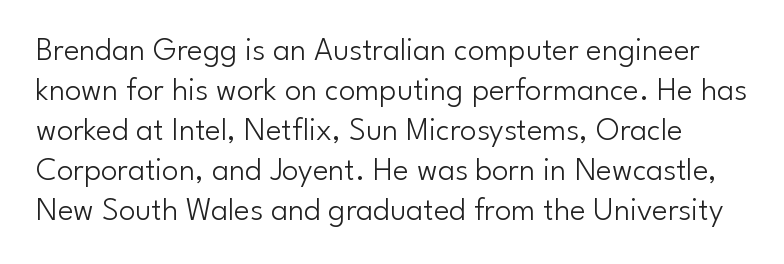
This sample uses an upright cut, with every glyph sitting square on the baseline. The passage shown is not underscored anywhere. This reads as an unemphasized weight, regular at the heaviest. The rendering shows plain stroke endings on the letterforms — a sans-serif design. Character widths vary here, with narrow letters taking less room than wide ones. In terms of letterspacing, this is plain default setting.
